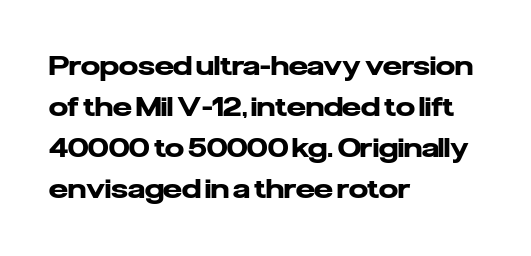
The image shows 27 px bold type, upright; set left-aligned, normal line spacing (1.52x), normal letter spacing, not underlined.
